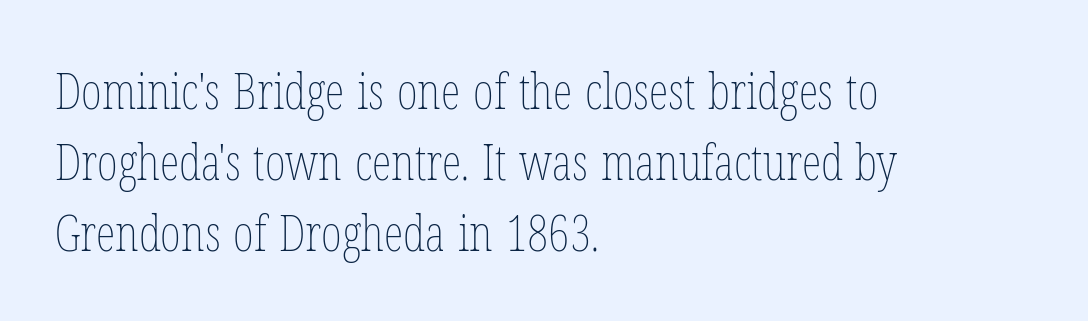
The image shows 50 px thin, condensed type, upright; set left-aligned, normal line spacing (1.42x), normal letter spacing, not underlined; low stroke contrast and a medium x-height.
